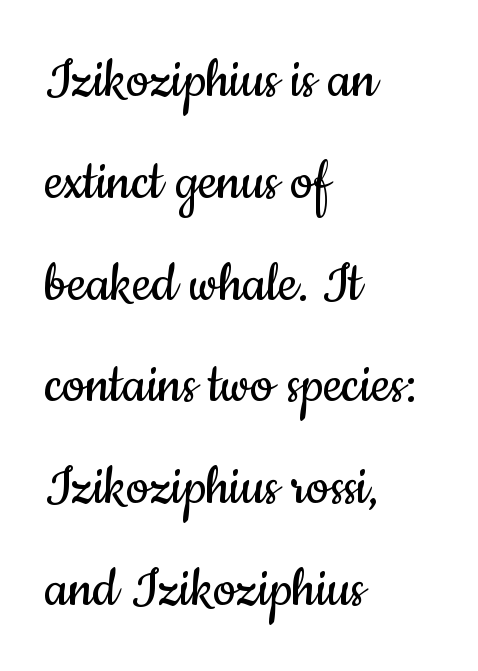
The image shows 64 px regular-weight, condensed sans-serif type; set left-aligned, normal line spacing (1.59x), normal letter spacing, not underlined; low stroke contrast and a small x-height.
